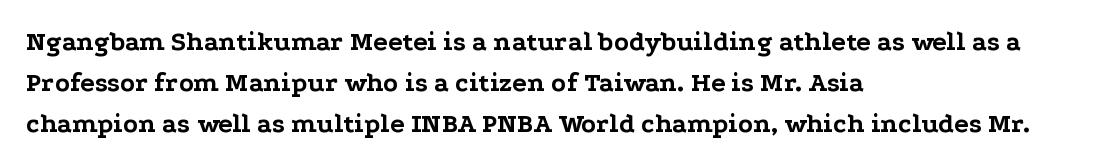
{"italic": "no", "bold": "yes", "underline": "no", "align": "left", "line_spacing": "normal", "line_spacing_ratio": 1.52, "letter_spacing": "normal", "letter_spacing_em": 0.0, "glyph_px": 27}
